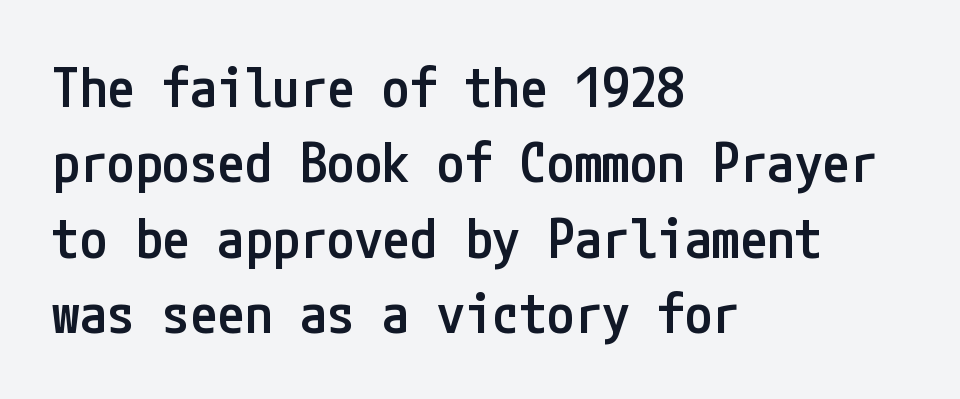
The image shows 55 px semibold, condensed sans-serif type, upright; set left-aligned, normal line spacing (1.37x), normal letter spacing, not underlined; low stroke contrast and a medium x-height.
